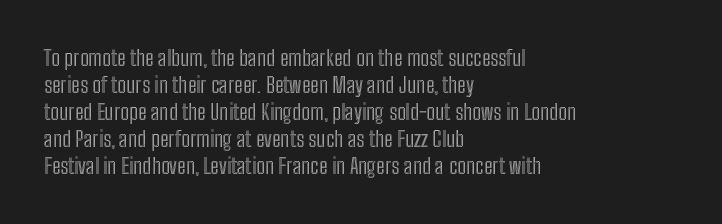
{"italic": "no", "underline": "no", "align": "left", "line_spacing_ratio": 1.23, "letter_spacing": "normal", "letter_spacing_em": 0.0, "glyph_px": 22}
